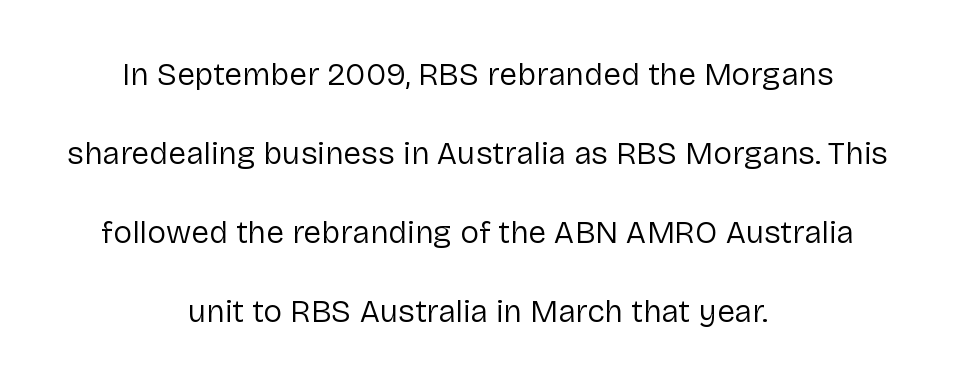
The image shows 32 px regular-weight sans-serif type, upright; set centered, loose line spacing (2.47x), normal letter spacing, not underlined; low stroke contrast and a medium x-height.
